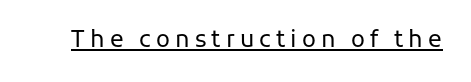
Students, observe the line beneath the letters — that is underlining. The axis of the letterforms is exactly vertical. The strokes carry an ordinary text weight at most. How are the letters spaced? Widely, with obvious added tracking.
